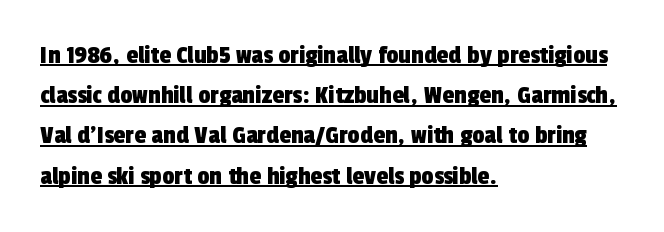
{"underline": "yes", "align": "left", "line_spacing": "normal", "line_spacing_ratio": 1.49, "letter_spacing": "normal", "letter_spacing_em": 0.0, "glyph_px": 27}
